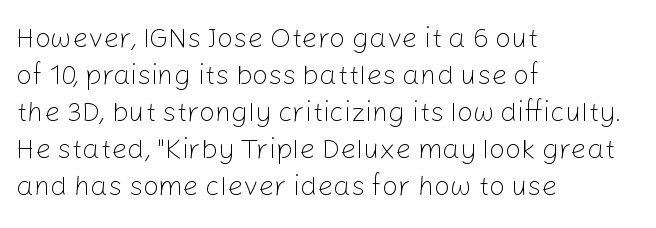
The image shows 28 px light sans-serif type, upright; set left-aligned, normal line spacing (1.32x), normal letter spacing, not underlined; low stroke contrast and a medium x-height.
